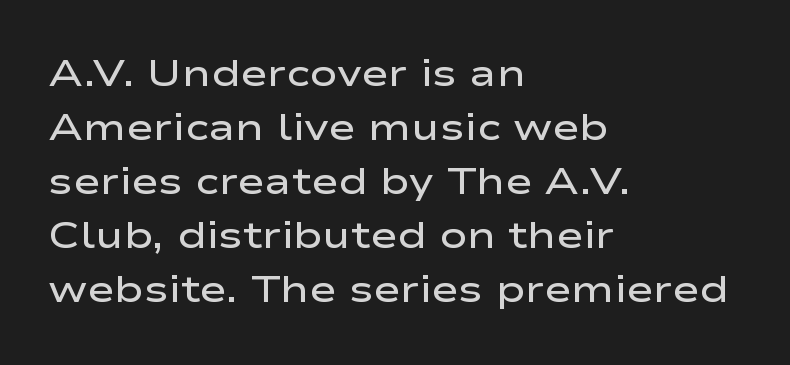
Nope, no serifs anywhere on these letters. Type without underlining. The axis of the letterforms is exactly vertical. Inter-character spacing is left at the font's built-in metrics. Varying glyph widths throughout — classic text-font behaviour.
